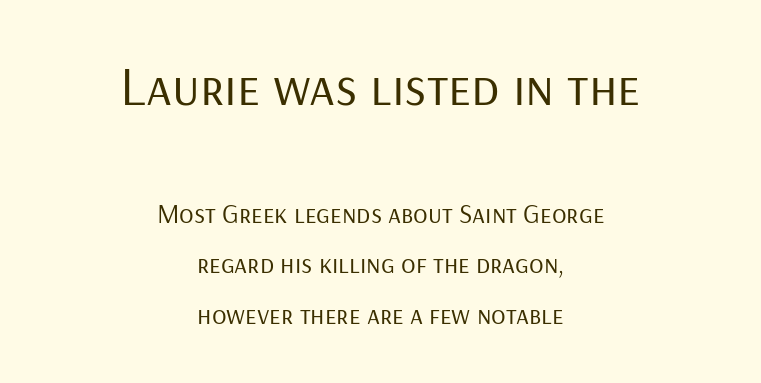
{"serif": "no", "italic": "no", "bold": "no", "weight": "regular", "width": "normal", "stroke_contrast": "low", "x_height": "medium", "monospaced": "no", "underline": "no", "align": "center", "line_spacing_ratio": 1.88, "letter_spacing": "normal", "letter_spacing_em": 0.0, "larger_block": "first", "size_ratio": 2.0, "glyph_px": 54}
